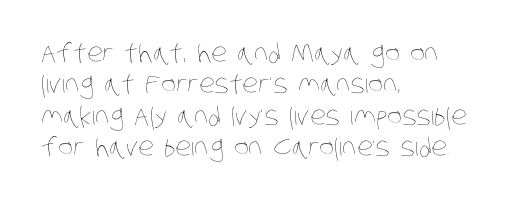
No extra ink here — the face is not bold. Underlining? Definitely not there. Glyph-to-glyph distance matches everyday printed text. The lines in this sample share a left origin and differ only in where they stop.
